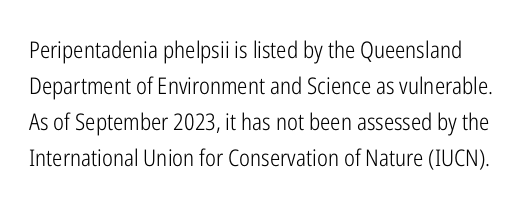
The font is comparable to plain body text, perhaps lighter. Honestly, the letter spacing is just normal — you wouldn't notice it. Ascenders rise straight up at ninety degrees. This block has exactly the height ordinary leading produces. The strip under each line holds only bare page.
